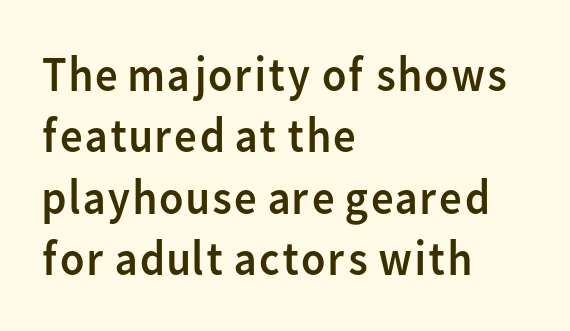
{"serif": "no", "italic": "no", "bold": "no", "weight": "regular", "width": "normal", "stroke_contrast": "low", "x_height": "medium", "monospaced": "no", "underline": "no", "align": "left", "line_spacing_ratio": 1.23, "letter_spacing": "normal", "letter_spacing_em": 0.0, "glyph_px": 50}
